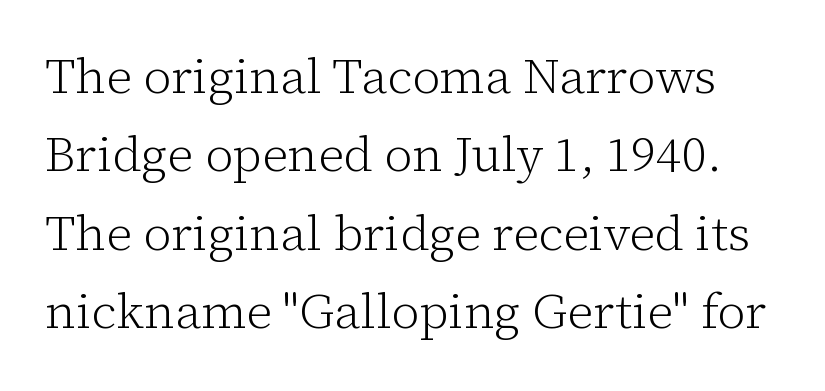
The image shows 49 px light serif type, upright; set normal line spacing (1.6x), normal letter spacing, not underlined; low stroke contrast and a medium x-height.
